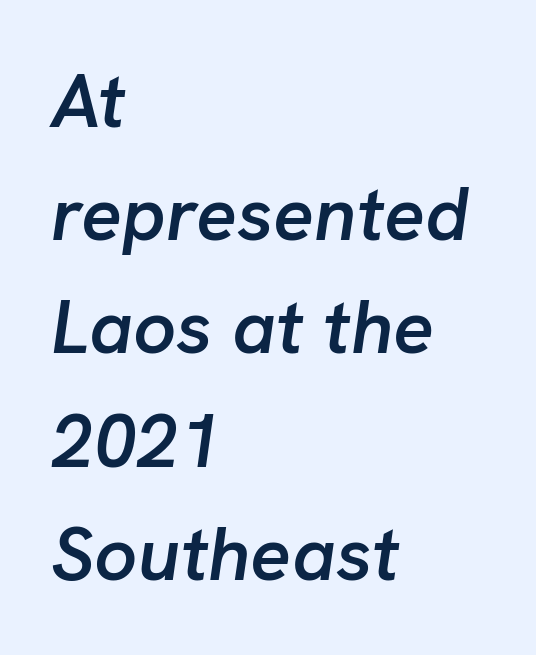
The image shows 76 px semibold type, italic (leaning right); set left-aligned, normal line spacing (1.49x), normal letter spacing, not underlined; low stroke contrast and a medium x-height.
